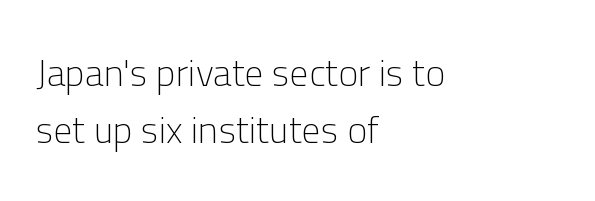
The image shows 38 px light sans-serif type, upright; set left-aligned, normal line spacing (1.5x), normal letter spacing, not underlined; low stroke contrast and a medium x-height.
